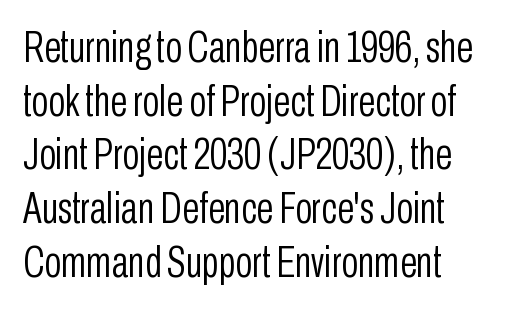
{"serif": "no", "italic": "no", "bold": "no", "weight": "light", "width": "condensed", "stroke_contrast": "low", "x_height": "medium", "monospaced": "no", "underline": "no", "line_spacing_ratio": 1.22, "letter_spacing": "normal", "letter_spacing_em": 0.0, "glyph_px": 44}
